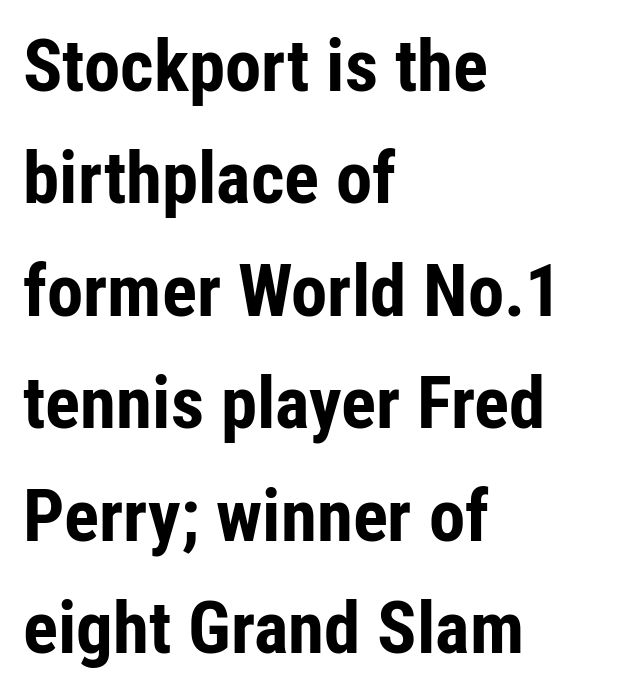
{"serif": "no", "italic": "no", "bold": "yes", "weight": "bold", "width": "condensed", "stroke_contrast": "low", "x_height": "medium", "monospaced": "no", "underline": "no", "align": "left", "line_spacing": "normal", "line_spacing_ratio": 1.54, "letter_spacing": "normal", "letter_spacing_em": 0.0, "glyph_px": 73}
